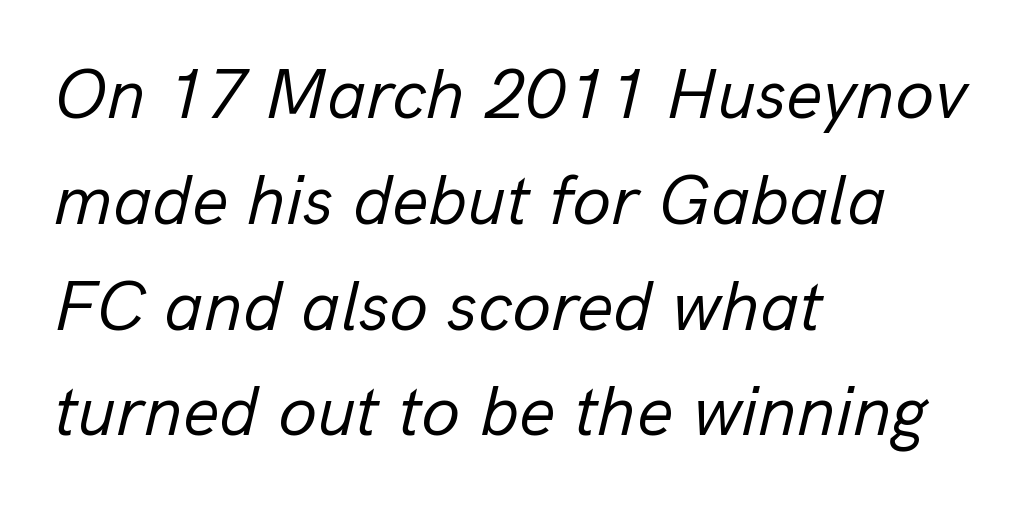
{"italic": "yes", "lean": "right", "slant_degrees": 13, "bold": "no", "weight": "regular", "width": "normal", "stroke_contrast": "low", "x_height": "medium", "monospaced": "no", "underline": "no", "align": "left", "line_spacing": "normal", "line_spacing_ratio": 1.49, "letter_spacing": "normal", "letter_spacing_em": 0.0, "glyph_px": 71}
